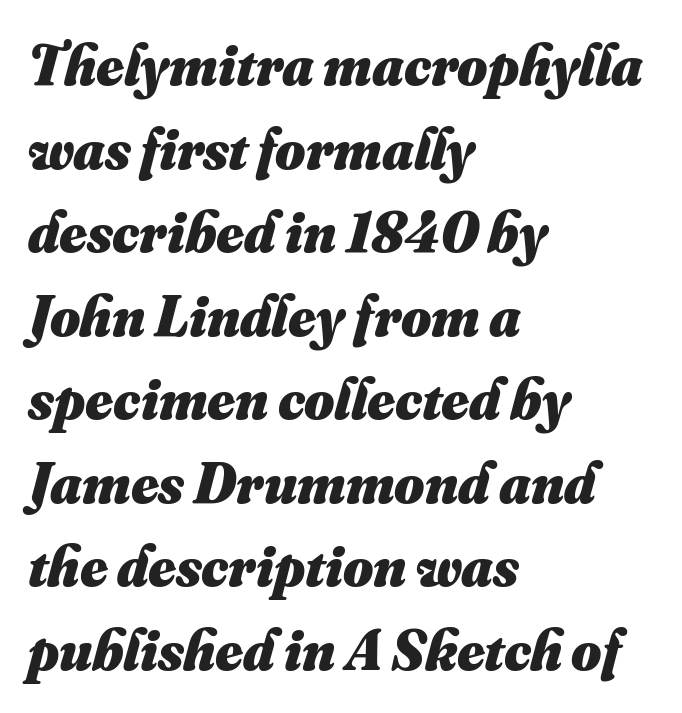
{"bold": "yes", "weight": "heavy", "width": "normal", "stroke_contrast": "medium", "x_height": "small", "monospaced": "no", "underline": "no", "align": "left", "line_spacing": "normal", "line_spacing_ratio": 1.44, "letter_spacing": "normal", "letter_spacing_em": 0.0, "glyph_px": 58}
